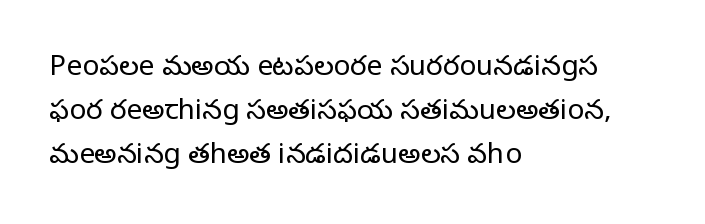
The image shows 28 px regular-weight serif type, upright; set left-aligned, normal line spacing (1.57x), normal letter spacing, not underlined; low stroke contrast and a large x-height.
